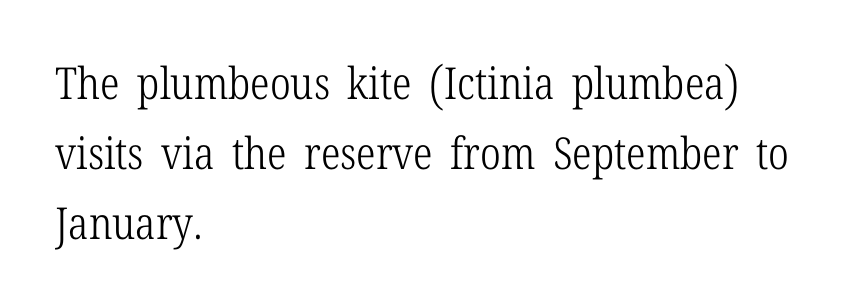
Q: Is the text bold? A: No.
Q: Is the text italic (slanted)? A: No, it is upright.
Q: Is the typeface a serif or a sans-serif typeface? A: Serif.
Q: Is the text underlined? A: No.
Q: How is the paragraph aligned? A: Left-aligned.
Q: Is the spacing between letters normal or unusually wide? A: Normal.
Q: Is the spacing between lines tight, normal or loose? A: Normal.
Q: Width (condensed, normal, or wide)? A: Condensed.
Q: Stroke contrast? A: Low.
Q: x-height? A: Medium.
Q: Monospaced? A: No.
